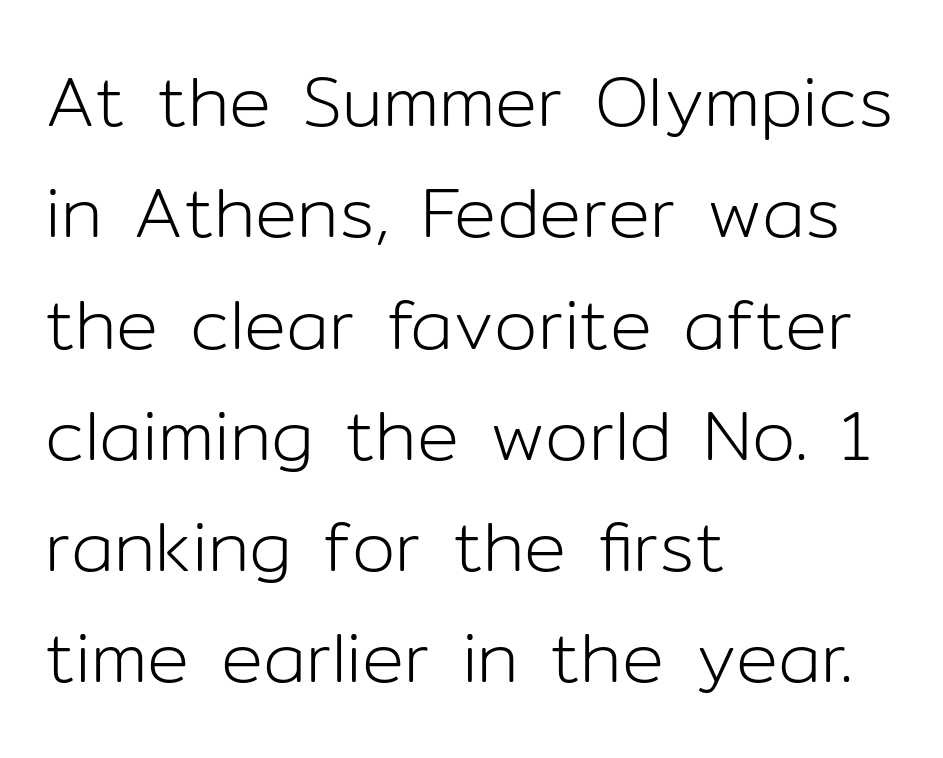
The image shows 70 px light sans-serif type, upright; set left-aligned, normal line spacing (1.59x), normal letter spacing, not underlined; low stroke contrast and a medium x-height.
